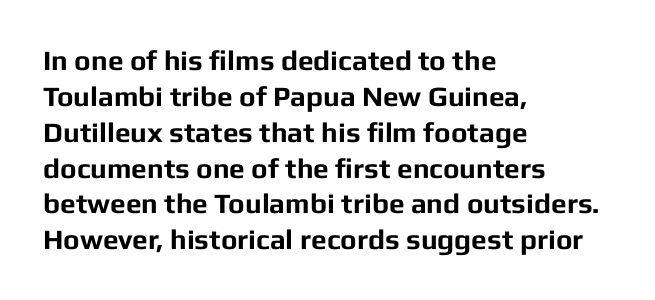
Q: Is the text bold? A: Yes.
Q: Is the text italic (slanted)? A: No, it is upright.
Q: Is the typeface a serif or a sans-serif typeface? A: Sans-serif.
Q: Is the text underlined? A: No.
Q: How is the paragraph aligned? A: Left-aligned.
Q: Is the spacing between letters normal or unusually wide? A: Normal.
Q: Is the spacing between lines tight, normal or loose? A: Normal.
Q: Width (condensed, normal, or wide)? A: Normal.
Q: Stroke contrast? A: Low.
Q: x-height? A: Medium.
Q: Monospaced? A: No.
